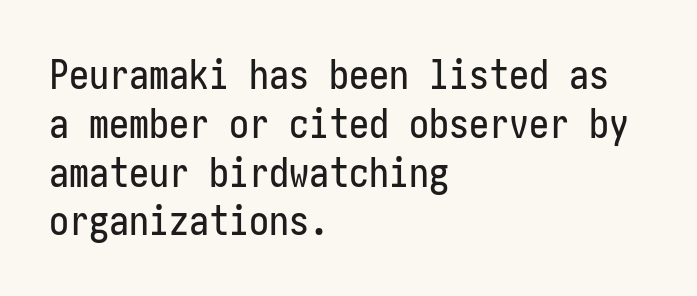
Q: Is the text italic (slanted)? A: No, it is upright.
Q: Is the typeface a serif or a sans-serif typeface? A: Sans-serif.
Q: Is the text underlined? A: No.
Q: How is the paragraph aligned? A: Left-aligned.
Q: Is the spacing between letters normal or unusually wide? A: Normal.
Q: Width (condensed, normal, or wide)? A: Condensed.
Q: Stroke contrast? A: Low.
Q: x-height? A: Medium.
